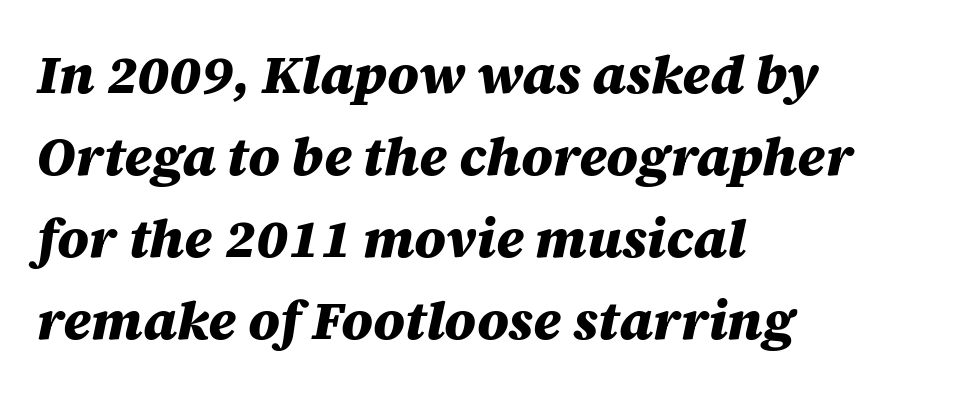
{"italic": "yes", "lean": "right", "slant_degrees": 12, "bold": "yes", "weight": "heavy", "width": "normal", "stroke_contrast": "medium", "x_height": "large", "monospaced": "no", "underline": "no", "align": "left", "line_spacing": "normal", "line_spacing_ratio": 1.52, "letter_spacing": "normal", "letter_spacing_em": 0.0, "glyph_px": 54}
